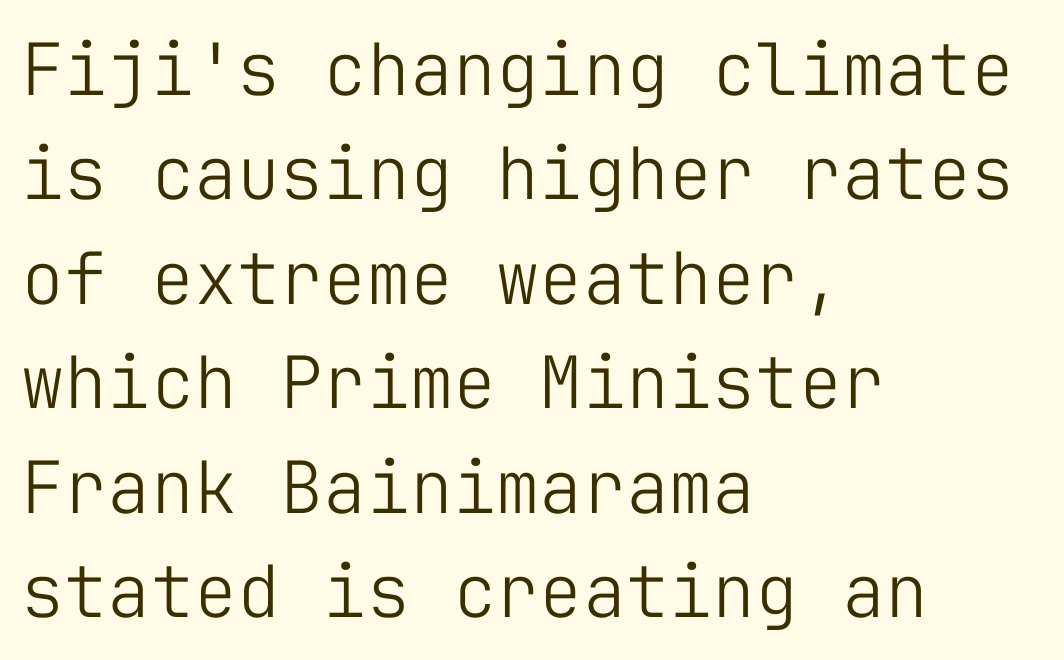
Alignment: flush left. Examine the stroke ends and you'll find no serifs. Every character here occupies the same horizontal width, giving the sample a typewriter-like rhythm. The strokes carry an ordinary text weight at most. Posture: upright roman.
